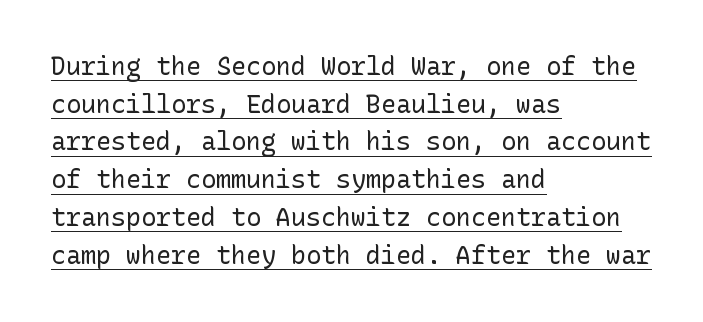
{"italic": "no", "bold": "no", "underline": "yes", "align": "left", "line_spacing": "normal", "line_spacing_ratio": 1.51, "letter_spacing": "normal", "letter_spacing_em": 0.0, "glyph_px": 25}
